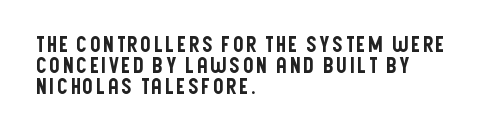
Q: Is the text italic (slanted)? A: No, it is upright.
Q: Is the text underlined? A: No.
Q: How is the paragraph aligned? A: Left-aligned.
Q: Is the spacing between lines tight, normal or loose? A: Tight.
